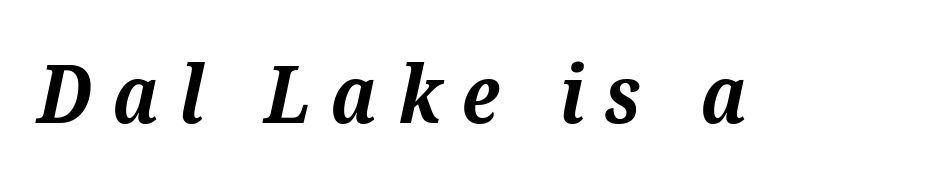
{"serif": "yes", "italic": "yes", "lean": "right", "slant_degrees": 12, "bold": "yes", "weight": "bold", "width": "normal", "stroke_contrast": "medium", "x_height": "medium", "monospaced": "no", "underline": "no", "letter_spacing": "wide", "letter_spacing_em": 0.26, "glyph_px": 80}
